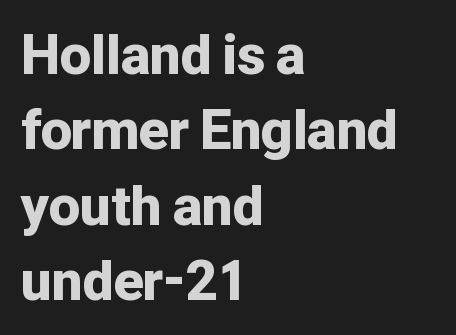
Line spacing here is normal. Rule under the text: the space is simply empty. Italic? Not at all — the glyphs are vertical. Is the letter spacing exaggerated? No — it looks like the ordinary default. The typesetter chose a ragged-right arrangement here.
